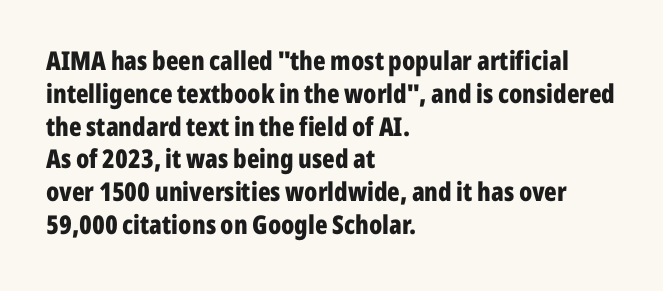
The image shows 26 px bold type, upright; set left-aligned, normal line spacing (1.26x), normal letter spacing, not underlined.
